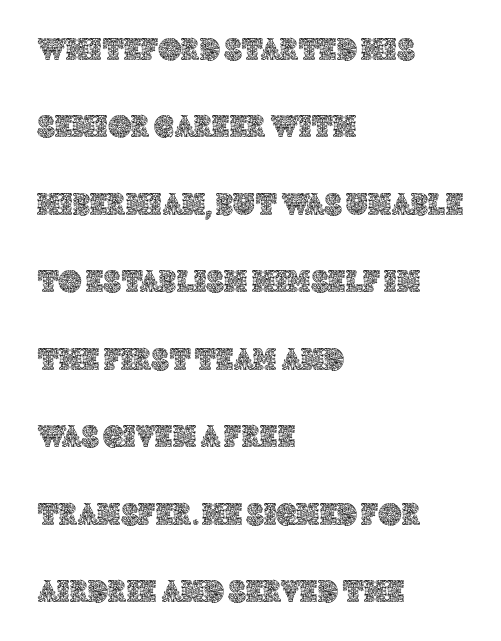
Q: Is the text italic (slanted)? A: No, it is upright.
Q: Is the text underlined? A: No.
Q: How is the paragraph aligned? A: Left-aligned.
Q: Is the spacing between letters normal or unusually wide? A: Normal.
Q: Is the spacing between lines tight, normal or loose? A: Loose.
Q: Width (condensed, normal, or wide)? A: Normal.
Q: x-height? A: Large.
Q: Monospaced? A: No.
